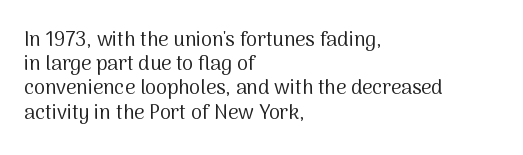
Q: Is the text bold? A: No.
Q: Is the text italic (slanted)? A: No, it is upright.
Q: Is the text underlined? A: No.
Q: How is the paragraph aligned? A: Left-aligned.
Q: Is the spacing between letters normal or unusually wide? A: Normal.
